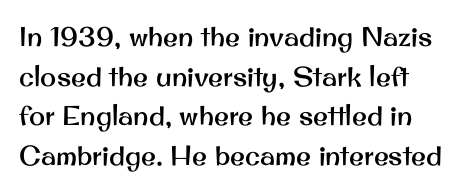
Q: Is the text italic (slanted)? A: No, it is upright.
Q: Is the text underlined? A: No.
Q: Is the spacing between letters normal or unusually wide? A: Normal.
Q: Is the spacing between lines tight, normal or loose? A: Normal.
